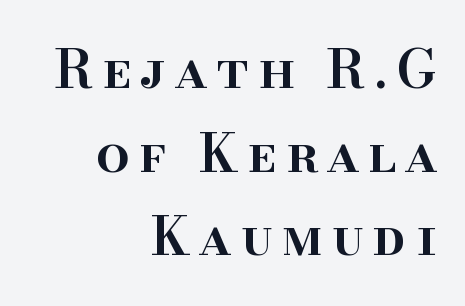
{"serif": "yes", "italic": "no", "bold": "semi", "weight": "semibold", "width": "normal", "stroke_contrast": "high", "x_height": "small", "monospaced": "no", "underline": "no", "align": "right", "line_spacing": "normal", "line_spacing_ratio": 1.58, "glyph_px": 53}
